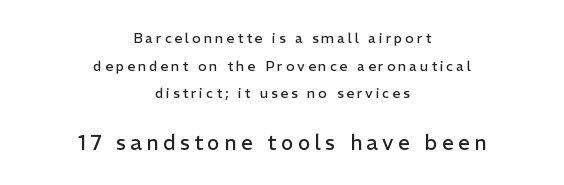
The image shows 21 px text type, upright; set centered, loose line spacing (1.97x), unusually wide letter spacing (+0.21 em), not underlined; the second (bottom) block is 1.5x larger.
